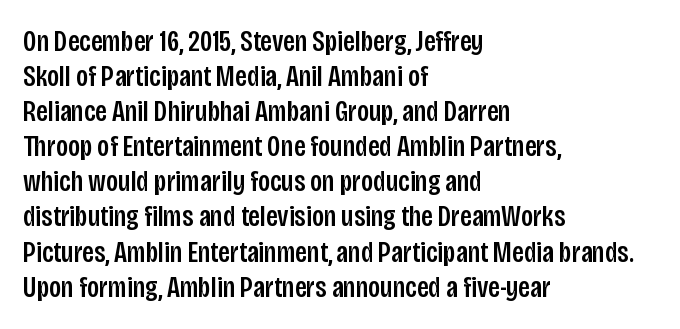
Q: Is the text italic (slanted)? A: No, it is upright.
Q: Is the typeface a serif or a sans-serif typeface? A: Sans-serif.
Q: Is the text underlined? A: No.
Q: How is the paragraph aligned? A: Left-aligned.
Q: Is the spacing between letters normal or unusually wide? A: Normal.
Q: Width (condensed, normal, or wide)? A: Condensed.
Q: Stroke contrast? A: Low.
Q: x-height? A: Large.
Q: Monospaced? A: No.
